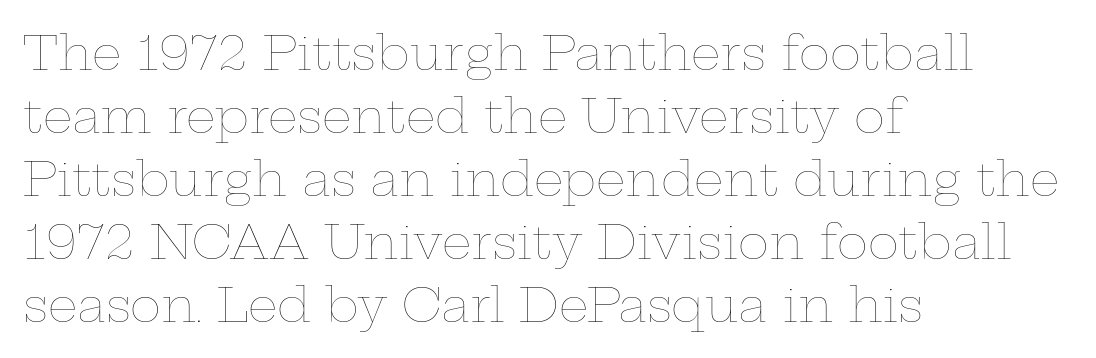
The image shows 47 px thin, wide type, upright; set left-aligned, normal line spacing (1.34x), normal letter spacing, not underlined; low stroke contrast and a medium x-height.
